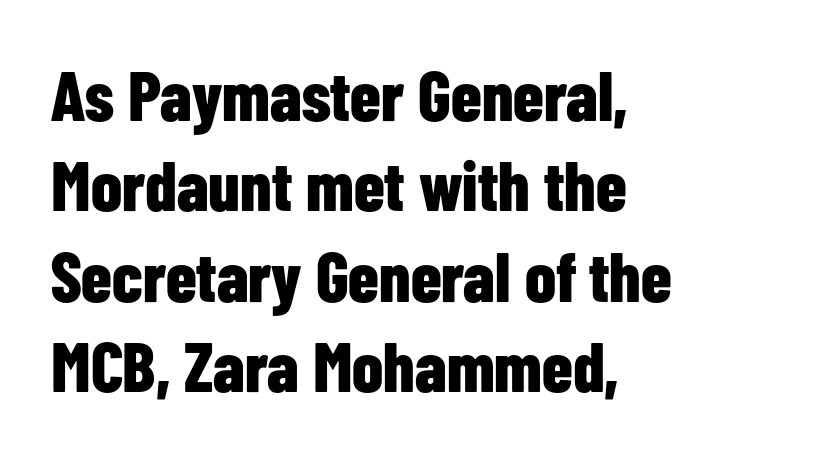
{"serif": "no", "italic": "no", "bold": "yes", "weight": "bold", "width": "condensed", "stroke_contrast": "low", "x_height": "medium", "monospaced": "no", "underline": "no", "align": "left", "line_spacing": "normal", "line_spacing_ratio": 1.29, "letter_spacing": "normal", "letter_spacing_em": 0.0, "glyph_px": 70}
